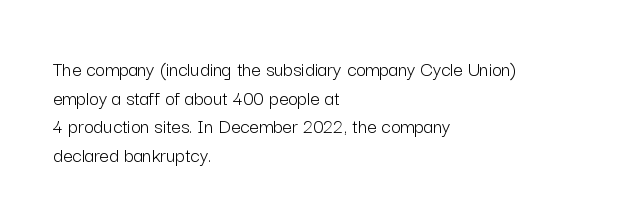
The image shows 21 px text type, upright; set left-aligned, normal line spacing (1.36x), normal letter spacing, not underlined.
